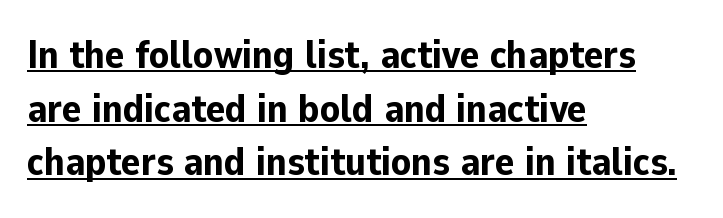
Q: Is the text bold? A: Yes.
Q: Is the text italic (slanted)? A: No, it is upright.
Q: Is the typeface a serif or a sans-serif typeface? A: Sans-serif.
Q: Is the text underlined? A: Yes.
Q: How is the paragraph aligned? A: Left-aligned.
Q: Is the spacing between letters normal or unusually wide? A: Normal.
Q: Is the spacing between lines tight, normal or loose? A: Normal.
Q: Width (condensed, normal, or wide)? A: Normal.
Q: Stroke contrast? A: Low.
Q: x-height? A: Medium.
Q: Monospaced? A: No.
